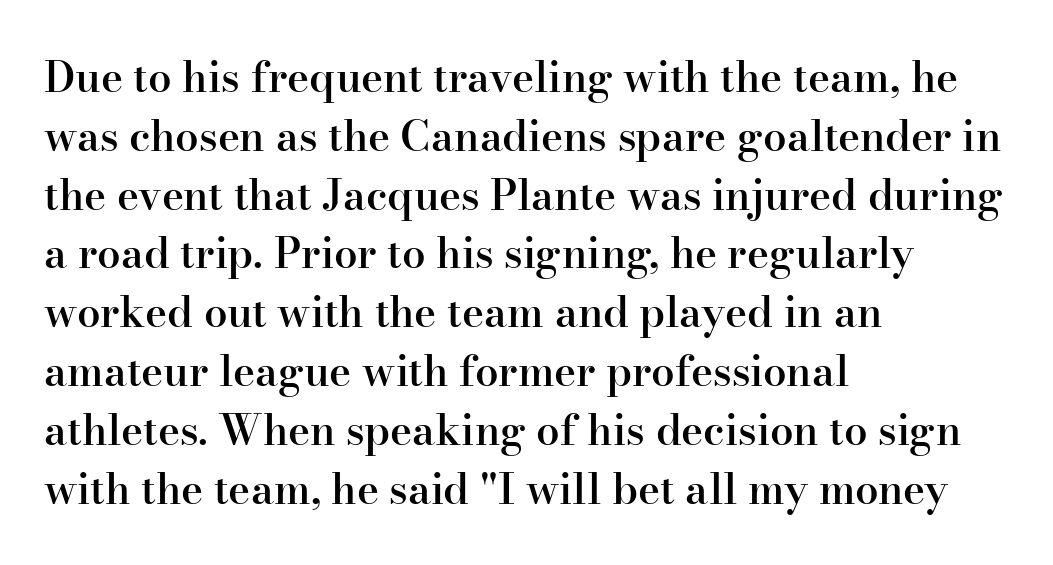
{"serif": "yes", "italic": "no", "bold": "semi", "weight": "semibold", "width": "normal", "stroke_contrast": "high", "x_height": "small", "monospaced": "no", "underline": "no", "align": "left", "line_spacing": "normal", "line_spacing_ratio": 1.4, "letter_spacing": "normal", "letter_spacing_em": 0.0, "glyph_px": 42}
